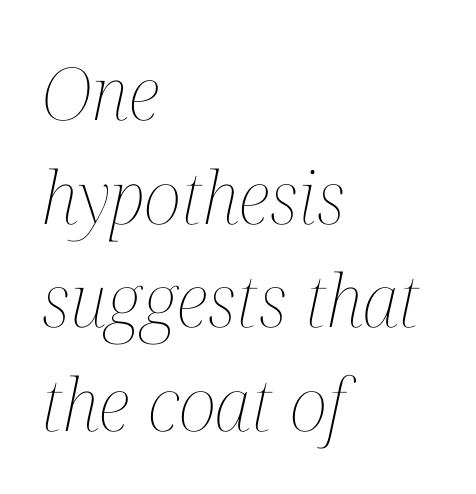
{"italic": "yes", "lean": "right", "slant_degrees": 12, "bold": "no", "weight": "thin", "width": "condensed", "stroke_contrast": "medium", "x_height": "medium", "monospaced": "no", "underline": "no", "align": "left", "line_spacing": "normal", "line_spacing_ratio": 1.42, "letter_spacing": "normal", "letter_spacing_em": 0.0, "glyph_px": 73}
